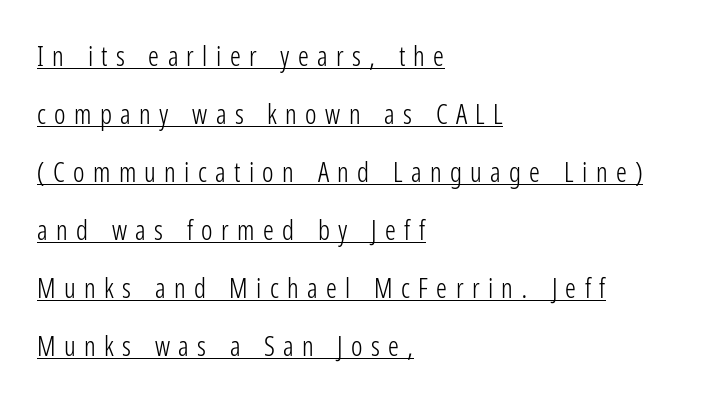
Q: Is the text bold? A: No.
Q: Is the text italic (slanted)? A: No, it is upright.
Q: Is the text underlined? A: Yes.
Q: How is the paragraph aligned? A: Left-aligned.
Q: Is the spacing between letters normal or unusually wide? A: Unusually wide.
Q: Is the spacing between lines tight, normal or loose? A: Loose.
